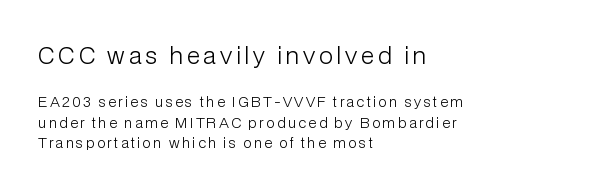
Each row of text sits above clean, open space. Each new line begins a customary step beneath the previous one. Reading top to bottom, the characters get smaller at the block break. Stroke mass is kept to a normal reading level or below.
